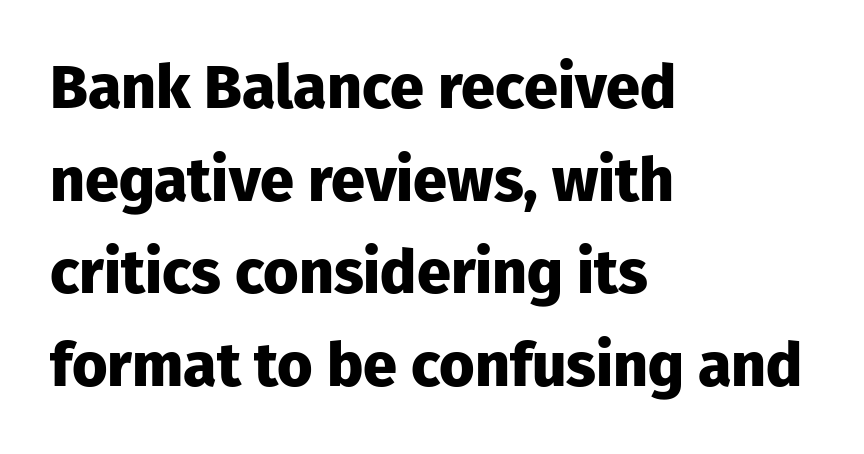
{"serif": "no", "italic": "no", "bold": "yes", "weight": "heavy", "width": "normal", "stroke_contrast": "low", "x_height": "medium", "monospaced": "no", "underline": "no", "align": "left", "line_spacing": "normal", "line_spacing_ratio": 1.52, "letter_spacing": "normal", "letter_spacing_em": 0.0, "glyph_px": 61}
